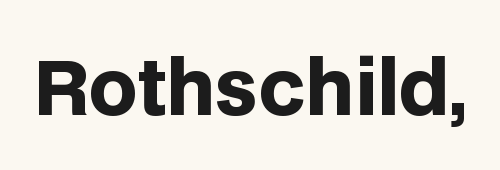
{"serif": "no", "italic": "no", "bold": "yes", "weight": "heavy", "width": "normal", "stroke_contrast": "low", "x_height": "large", "monospaced": "no", "underline": "no", "letter_spacing": "normal", "letter_spacing_em": 0.0, "glyph_px": 75}
